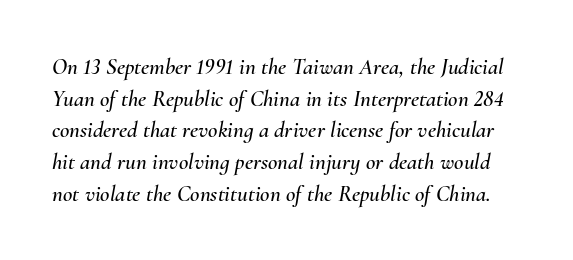
{"italic": "yes", "lean": "right", "slant_degrees": 10, "underline": "no", "line_spacing": "normal", "line_spacing_ratio": 1.38, "letter_spacing": "normal", "letter_spacing_em": 0.0, "glyph_px": 23}
